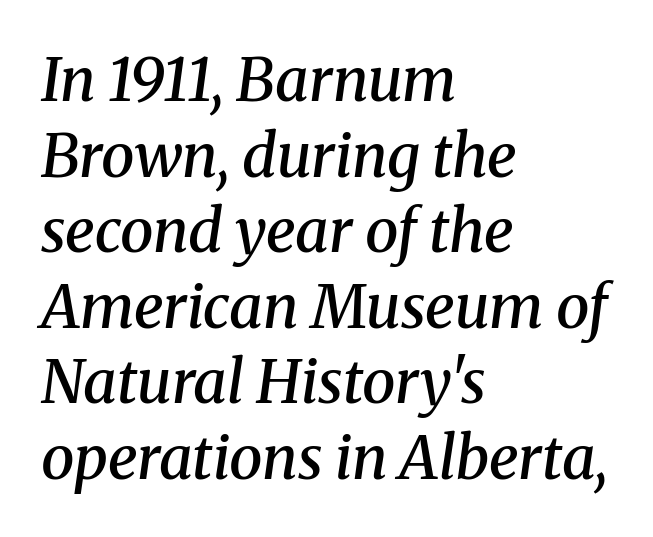
The image shows 60 px semibold serif type, italic (leaning right); set left-aligned, normal line spacing (1.26x), normal letter spacing, not underlined; medium stroke contrast and a medium x-height.
